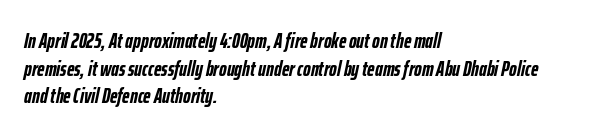
{"italic": "yes", "lean": "right", "slant_degrees": 12, "bold": "yes", "underline": "no", "align": "left", "line_spacing": "normal", "line_spacing_ratio": 1.31, "letter_spacing": "normal", "letter_spacing_em": 0.0, "glyph_px": 21}
